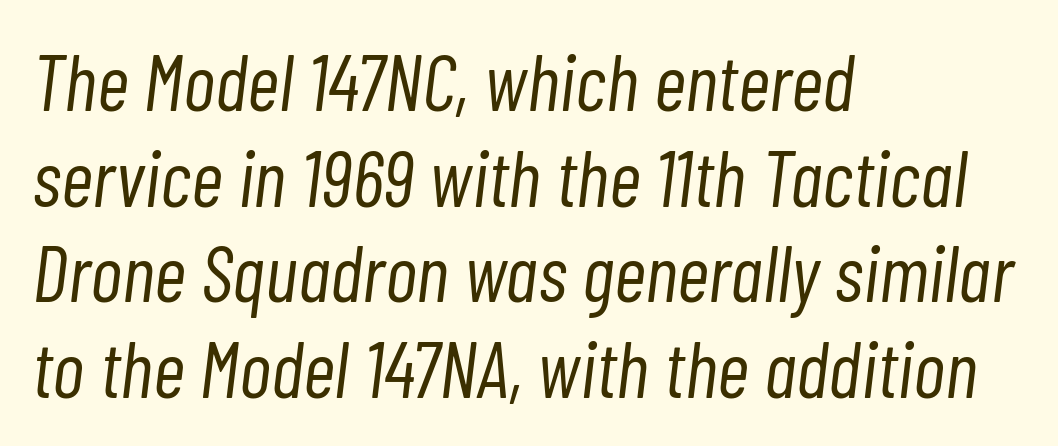
Q: Is the text bold? A: No.
Q: Is the text italic (slanted)? A: Yes, it leans right by about 7 degrees.
Q: Is the text underlined? A: No.
Q: How is the paragraph aligned? A: Left-aligned.
Q: Is the spacing between letters normal or unusually wide? A: Normal.
Q: Width (condensed, normal, or wide)? A: Condensed.
Q: Stroke contrast? A: Low.
Q: x-height? A: Medium.
Q: Monospaced? A: No.
